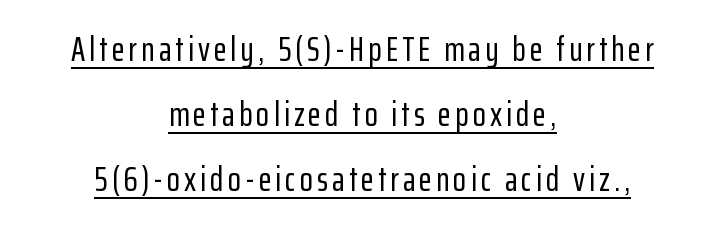
Q: Is the text italic (slanted)? A: No, it is upright.
Q: Is the typeface a serif or a sans-serif typeface? A: Sans-serif.
Q: Is the text underlined? A: Yes.
Q: How is the paragraph aligned? A: Centered.
Q: Is the spacing between lines tight, normal or loose? A: Loose.
Q: Width (condensed, normal, or wide)? A: Condensed.
Q: Stroke contrast? A: Low.
Q: x-height? A: Medium.
Q: Monospaced? A: No.
